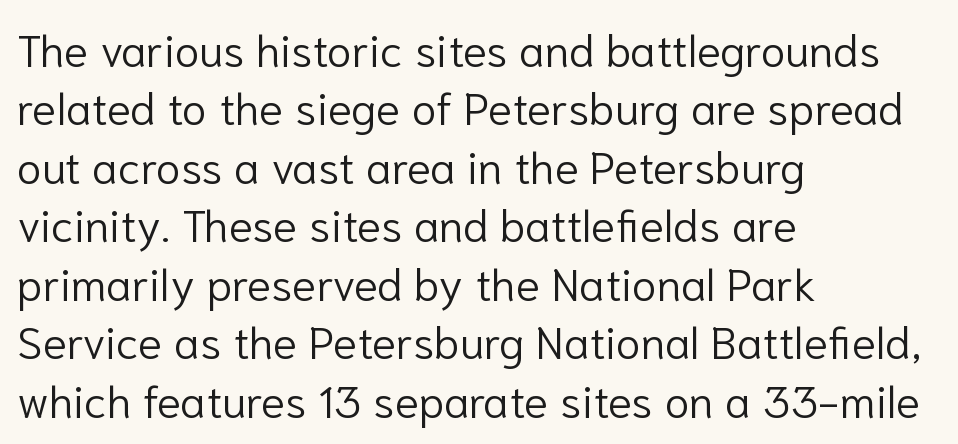
No chunkiness to these letters — they're not bold. Compared with typical body copy, the letter spacing here is the same. Descender tails drop into unmarked territory. Compared with typical paragraphs, the rows here are spaced about the same.
